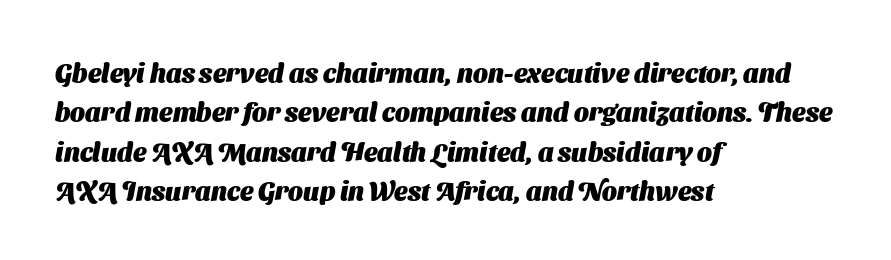
The image shows 26 px bold type; set left-aligned, normal line spacing (1.51x), normal letter spacing, not underlined.
